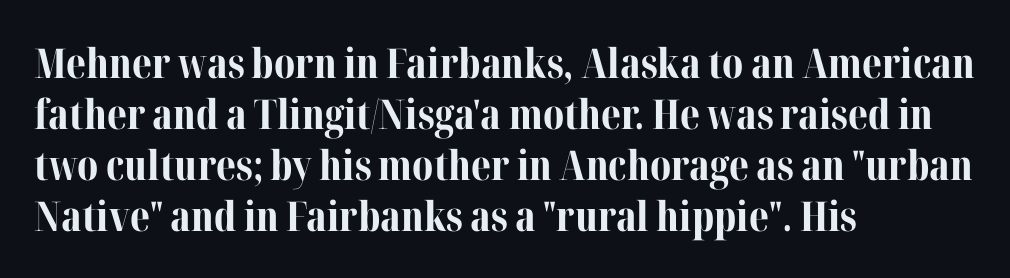
Q: Is the text bold? A: Yes.
Q: Is the text italic (slanted)? A: No, it is upright.
Q: Is the typeface a serif or a sans-serif typeface? A: Serif.
Q: Is the text underlined? A: No.
Q: How is the paragraph aligned? A: Left-aligned.
Q: Is the spacing between letters normal or unusually wide? A: Normal.
Q: Width (condensed, normal, or wide)? A: Normal.
Q: Stroke contrast? A: Medium.
Q: x-height? A: Medium.
Q: Monospaced? A: No.
